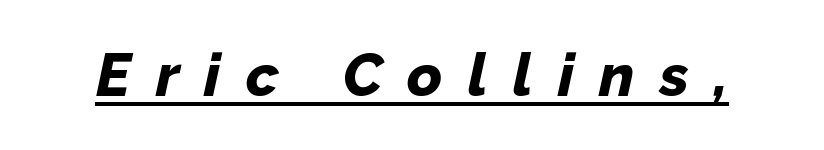
These lines are rendered in a variable-pitch font. Characters follow at a spacing far wider than the type designer built in. Stroke thickness is high; the sample reads as a true bold. The specimen includes a rule beneath the text block's lines.
